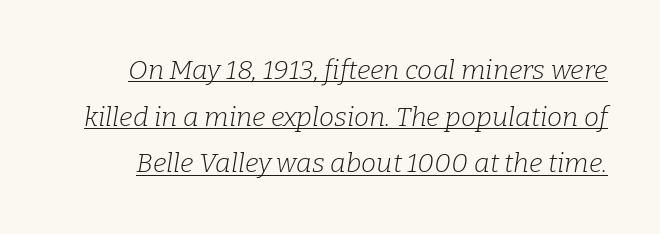
Q: Is the text bold? A: No.
Q: Is the text italic (slanted)? A: Yes, it leans right by about 9 degrees.
Q: Is the text underlined? A: Yes.
Q: Is the spacing between letters normal or unusually wide? A: Normal.
